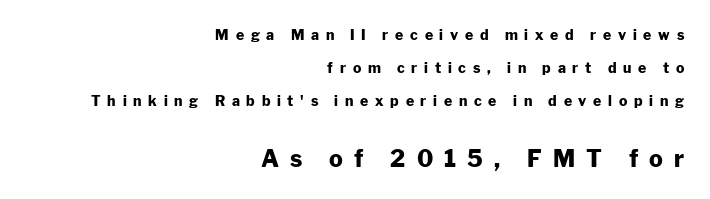
The image shows 23 px bold type, upright; set right-aligned, loose line spacing (2.37x), unusually wide letter spacing (+0.48 em), not underlined; the second (bottom) block is 1.64x larger.
